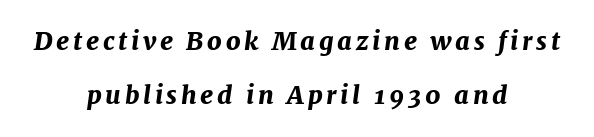
The image shows 25 px bold type, italic (leaning right); set centered, loose line spacing (2.18x), not underlined.
